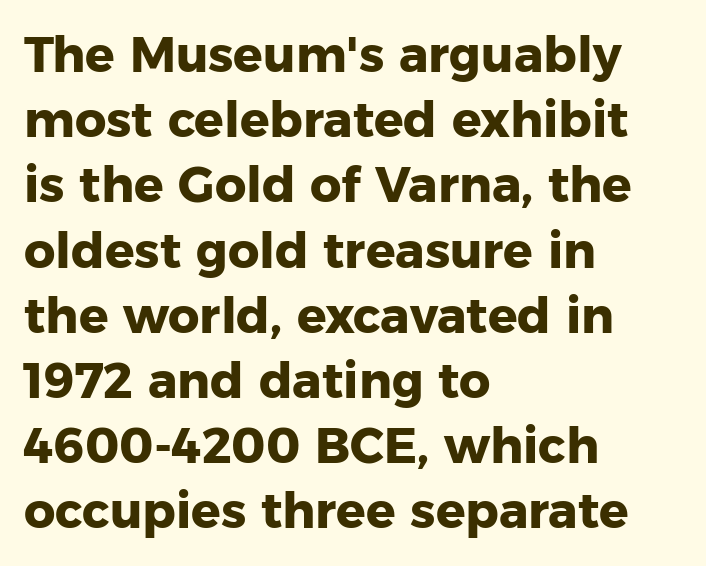
Q: Is the text bold? A: Yes.
Q: Is the text italic (slanted)? A: No, it is upright.
Q: Is the typeface a serif or a sans-serif typeface? A: Sans-serif.
Q: Is the text underlined? A: No.
Q: How is the paragraph aligned? A: Left-aligned.
Q: Is the spacing between letters normal or unusually wide? A: Normal.
Q: Is the spacing between lines tight, normal or loose? A: Normal.
Q: Width (condensed, normal, or wide)? A: Normal.
Q: Stroke contrast? A: Low.
Q: x-height? A: Medium.
Q: Monospaced? A: No.
